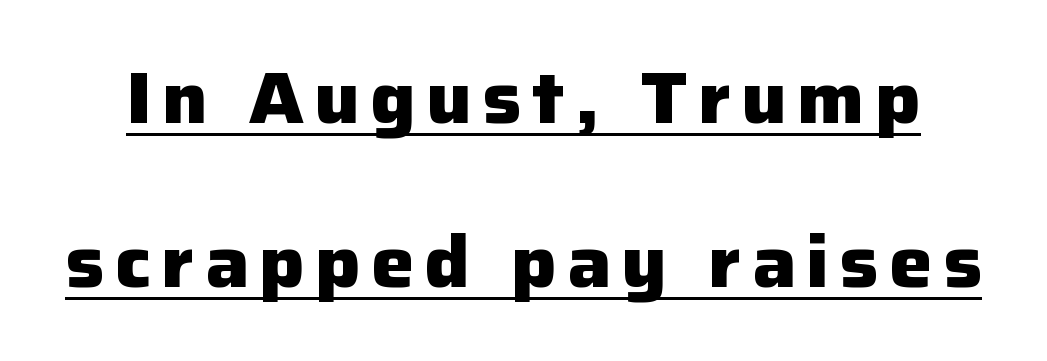
Is this a fixed-width face? No — the glyphs have proportional, varying widths. This is roman type, the default non-slanted kind. Chunky letters — that's bold for sure. The glyphs are accompanied by a horizontal stroke just below them. Are there feet on the stems? There aren't — it's a sans.
